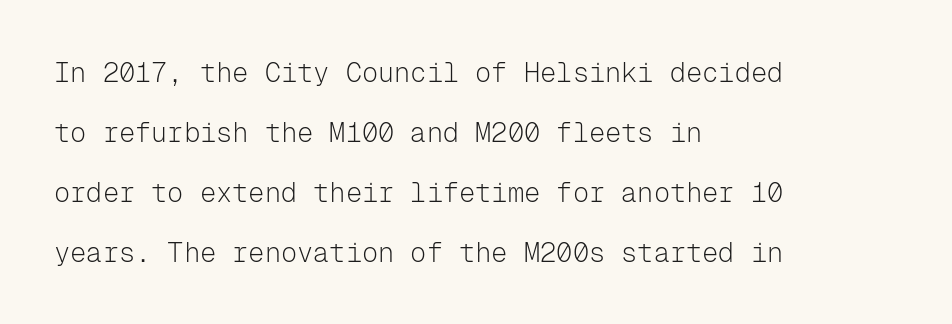
{"italic": "no", "bold": "no", "underline": "no", "align": "left", "line_spacing": "loose", "line_spacing_ratio": 2.22, "letter_spacing": "normal", "letter_spacing_em": 0.0, "glyph_px": 27}
